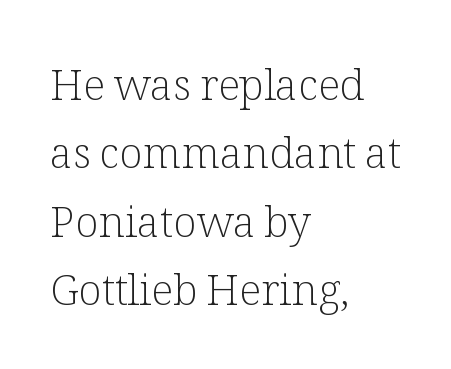
{"serif": "yes", "italic": "no", "bold": "no", "weight": "light", "width": "normal", "stroke_contrast": "low", "x_height": "medium", "monospaced": "no", "underline": "no", "align": "left", "line_spacing": "normal", "line_spacing_ratio": 1.59, "letter_spacing": "normal", "letter_spacing_em": 0.0, "glyph_px": 43}
